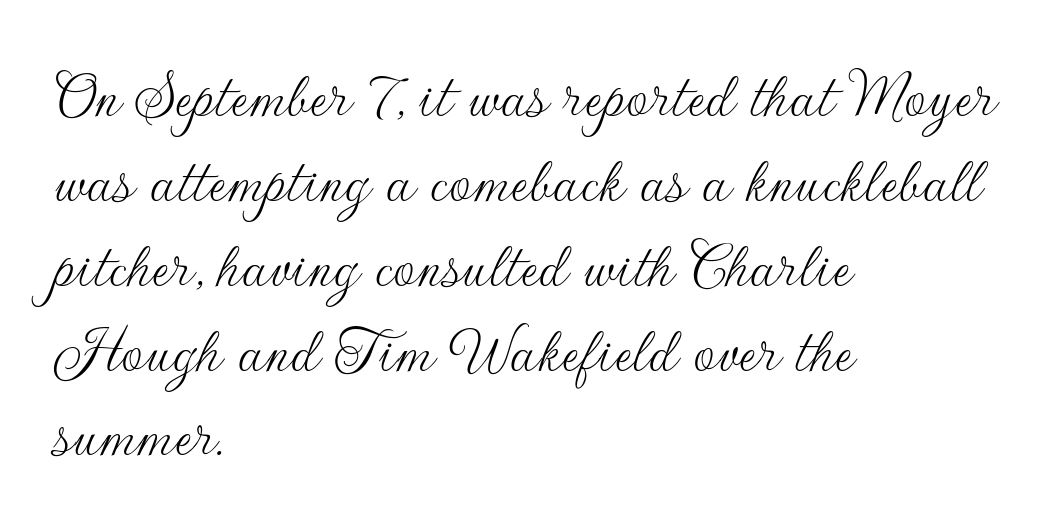
The image shows 69 px thin sans-serif type; set left-aligned, line spacing 1.23x, normal letter spacing, not underlined; low stroke contrast and a small x-height.
